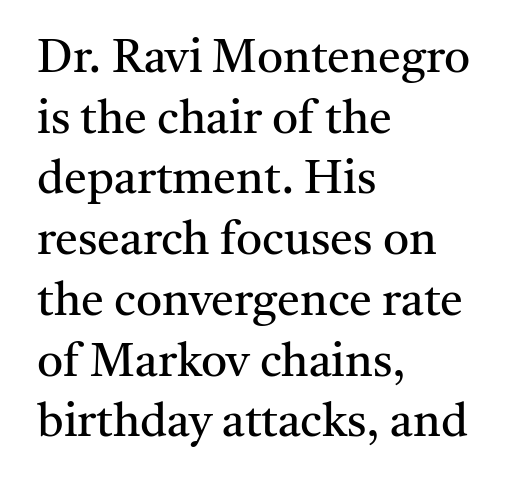
No extra ink here — the face is not bold. The text block is weighted toward the left margin, trailing off unevenly rightward. A typesetter would call this zero additional tracking. These lines are rendered in a variable-pitch font. Bare-footed words on every line. This is the regular roman posture of the typeface.
